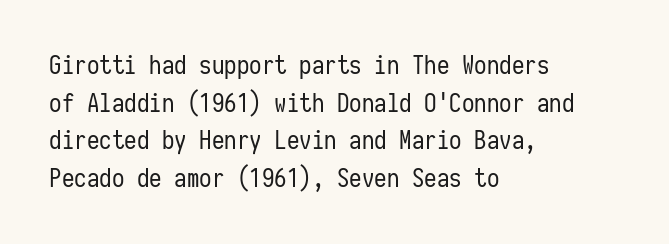
The image shows 25 px text type, upright; set left-aligned, normal line spacing (1.51x), normal letter spacing, not underlined.
